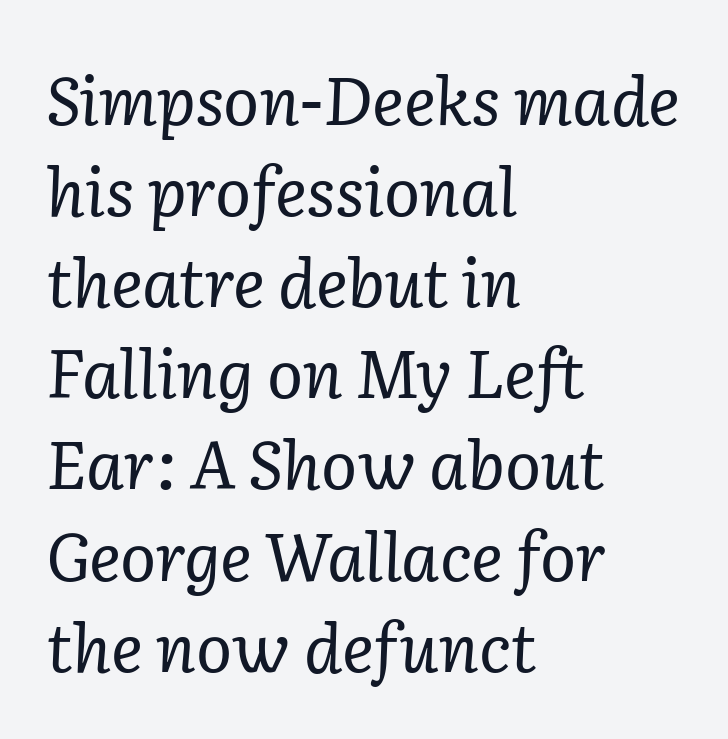
{"serif": "yes", "italic": "yes", "lean": "right", "slant_degrees": 2, "bold": "no", "weight": "regular", "width": "normal", "stroke_contrast": "low", "x_height": "medium", "monospaced": "no", "underline": "no", "align": "left", "line_spacing": "normal", "line_spacing_ratio": 1.36, "letter_spacing": "normal", "letter_spacing_em": 0.0, "glyph_px": 67}
